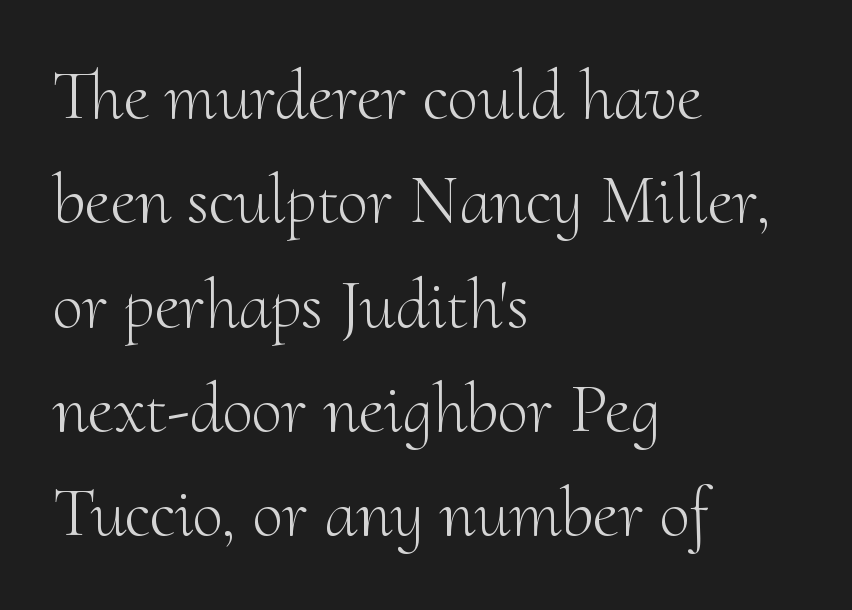
Q: Is the text bold? A: No.
Q: Is the text italic (slanted)? A: No, it is upright.
Q: Is the typeface a serif or a sans-serif typeface? A: Serif.
Q: Is the text underlined? A: No.
Q: How is the paragraph aligned? A: Left-aligned.
Q: Is the spacing between letters normal or unusually wide? A: Normal.
Q: Is the spacing between lines tight, normal or loose? A: Normal.
Q: Width (condensed, normal, or wide)? A: Normal.
Q: Stroke contrast? A: Medium.
Q: x-height? A: Small.
Q: Monospaced? A: No.
